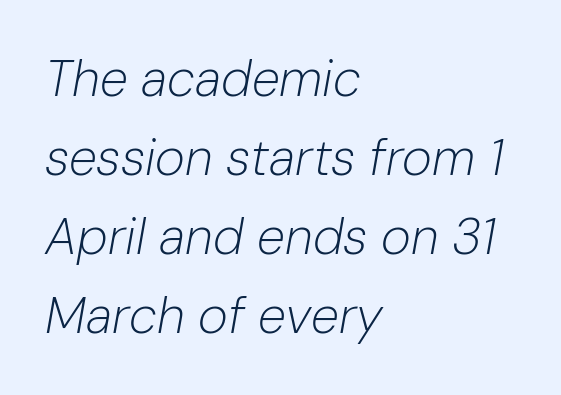
Q: Is the text bold? A: No.
Q: Is the text italic (slanted)? A: Yes, it leans right by about 10 degrees.
Q: Is the text underlined? A: No.
Q: How is the paragraph aligned? A: Left-aligned.
Q: Is the spacing between letters normal or unusually wide? A: Normal.
Q: Is the spacing between lines tight, normal or loose? A: Normal.
Q: Width (condensed, normal, or wide)? A: Normal.
Q: Stroke contrast? A: Low.
Q: x-height? A: Medium.
Q: Monospaced? A: No.
